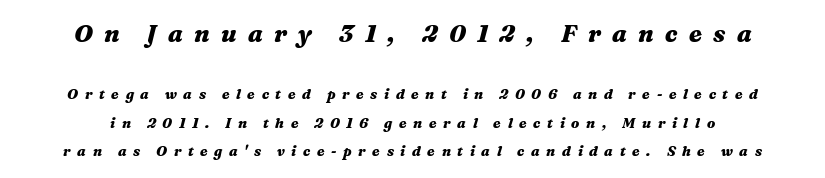
The image shows 24 px bold type, italic (leaning right); set loose line spacing (2.01x), unusually wide letter spacing (+0.47 em), not underlined; the first (top) block is 1.71x larger.
